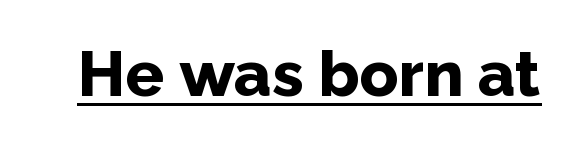
The image shows 64 px bold sans-serif type, upright; set normal letter spacing, underlined; low stroke contrast and a medium x-height.
